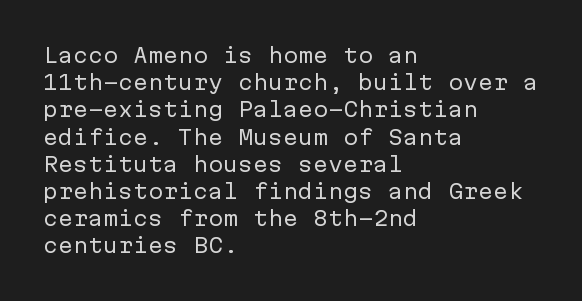
The image shows 20 px text type, upright; set left-aligned, normal line spacing (1.36x), normal letter spacing, not underlined.
